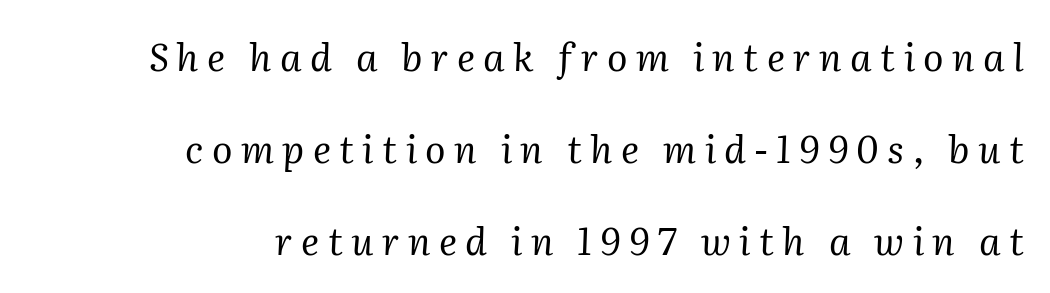
Q: Is the text bold? A: No.
Q: Is the text italic (slanted)? A: Yes, it leans right by about 2 degrees.
Q: Is the typeface a serif or a sans-serif typeface? A: Serif.
Q: Is the text underlined? A: No.
Q: How is the paragraph aligned? A: Right-aligned.
Q: Is the spacing between letters normal or unusually wide? A: Unusually wide.
Q: Is the spacing between lines tight, normal or loose? A: Loose.
Q: Width (condensed, normal, or wide)? A: Normal.
Q: Stroke contrast? A: Medium.
Q: x-height? A: Medium.
Q: Monospaced? A: No.
